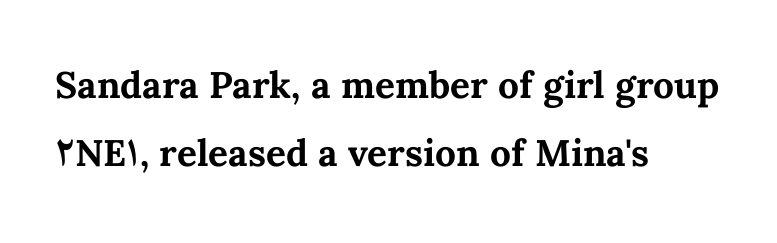
The image shows 37 px bold type, upright; set left-aligned, line spacing 1.83x, normal letter spacing, not underlined; medium stroke contrast and a medium x-height.
